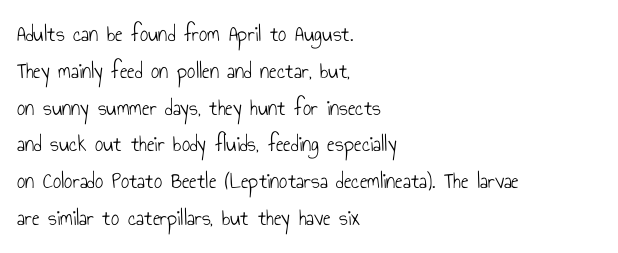
The rendering uses a moderate line-height, typical for paragraphs. The cut favours lightness, reaching ordinary text weight at its darkest. This is roman type, the default non-slanted kind. A student would call this left alignment; a typographer would say flush left, rag right. Honestly, there is no underline to notice here at all. The letterforms sit shoulder to shoulder at normal distance.
